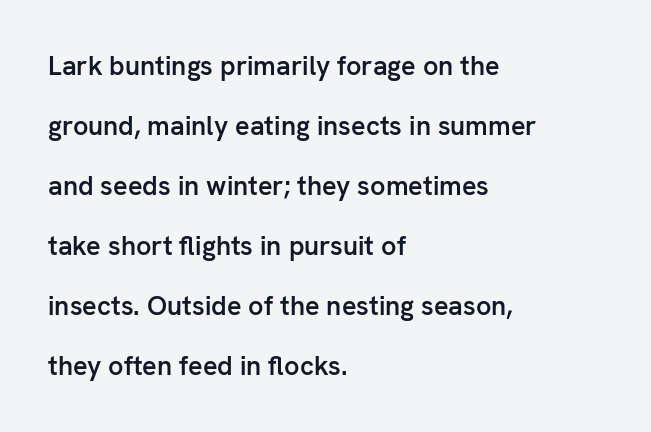
Summary of vertical rhythm: relaxed, with wide interline spacing. Strokes here are thickened, but only to semibold level. The rag falls on the right side of this text block. The glyphs are unaccompanied by any horizontal stroke below them. Posture: straight, roman, zero tilt.
